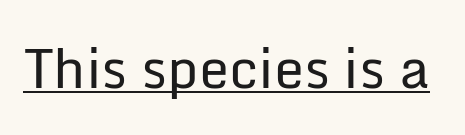
The image shows 54 px regular-weight sans-serif type, upright; set normal letter spacing, underlined; low stroke contrast and a medium x-height.
